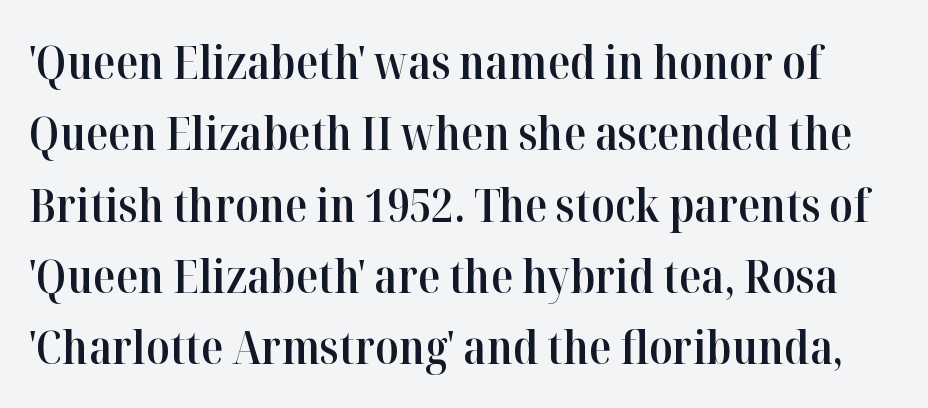
{"serif": "yes", "italic": "no", "bold": "semi", "weight": "semibold", "width": "normal", "stroke_contrast": "high", "x_height": "medium", "monospaced": "no", "underline": "no", "line_spacing": "normal", "line_spacing_ratio": 1.55, "letter_spacing": "normal", "letter_spacing_em": 0.0, "glyph_px": 46}
